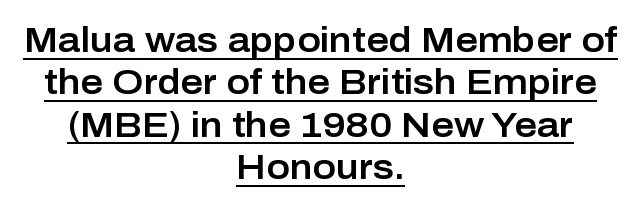
Q: Is the text italic (slanted)? A: No, it is upright.
Q: Is the typeface a serif or a sans-serif typeface? A: Sans-serif.
Q: Is the text underlined? A: Yes.
Q: How is the paragraph aligned? A: Centered.
Q: Is the spacing between letters normal or unusually wide? A: Normal.
Q: Width (condensed, normal, or wide)? A: Normal.
Q: Stroke contrast? A: Low.
Q: x-height? A: Medium.
Q: Monospaced? A: No.
